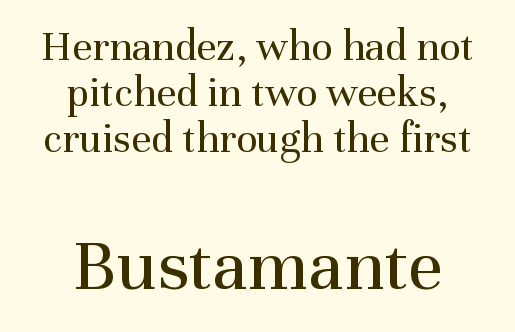
Looks like regular typesetting: each glyph gets only the width it needs. Every stem runs plumb, perpendicular to the baseline. The characters are drawn with everyday or finer stroke widths. Whoever set this made the second block the dominant, larger element.
